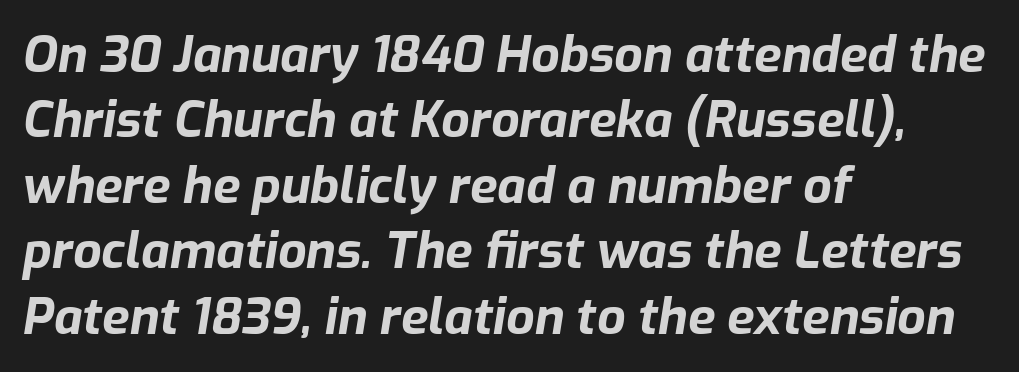
{"italic": "yes", "lean": "right", "slant_degrees": 9, "bold": "yes", "weight": "bold", "width": "normal", "stroke_contrast": "low", "x_height": "medium", "monospaced": "no", "underline": "no", "align": "left", "line_spacing": "normal", "line_spacing_ratio": 1.31, "letter_spacing": "normal", "letter_spacing_em": 0.0, "glyph_px": 50}
